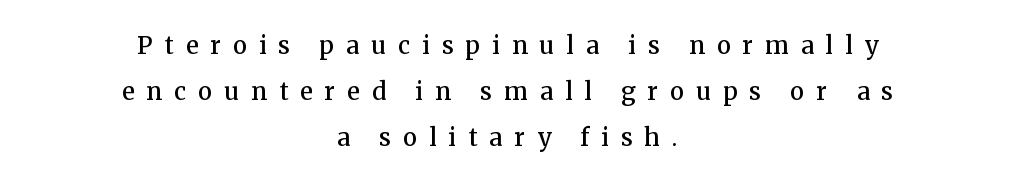
The image shows 24 px text type, upright; set centered, loose line spacing (1.92x), unusually wide letter spacing (+0.5 em), not underlined.
